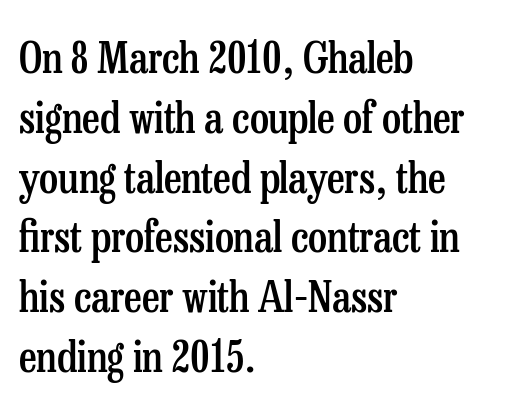
The image shows 43 px semibold, condensed serif type, upright; set left-aligned, normal line spacing (1.39x), normal letter spacing, not underlined; low stroke contrast and a medium x-height.
